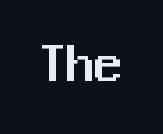
{"serif": "no", "italic": "no", "width": "normal", "stroke_contrast": "medium", "x_height": "medium", "monospaced": "yes", "underline": "no", "letter_spacing": "normal", "letter_spacing_em": 0.0, "glyph_px": 56}
